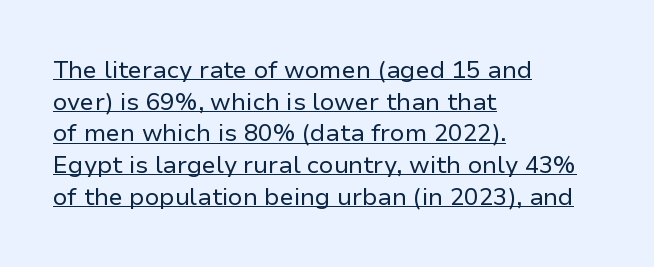
Spacing between characters is what you'd get straight out of the box. Reading down the column, the eye jumps a familiar distance to each next line. Students, observe the line beneath the letters — that is underlining. The weight would be labelled regular, book, light, or lighter still. The passage is arranged the way most books set body copy — flush left.
